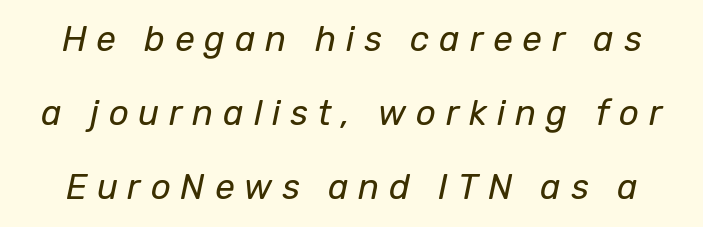
The image shows 35 px regular-weight type, italic (leaning right); set loose line spacing (2.12x), unusually wide letter spacing (+0.28 em), not underlined; low stroke contrast and a medium x-height.
